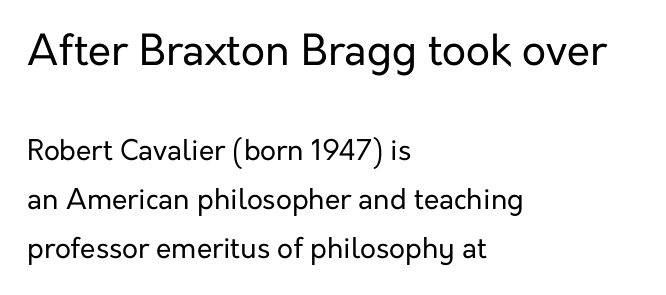
The image shows 42 px regular-weight sans-serif type, upright; set left-aligned, line spacing 1.76x, normal letter spacing, not underlined; the first (top) block is 1.5x larger; low stroke contrast and a medium x-height.
